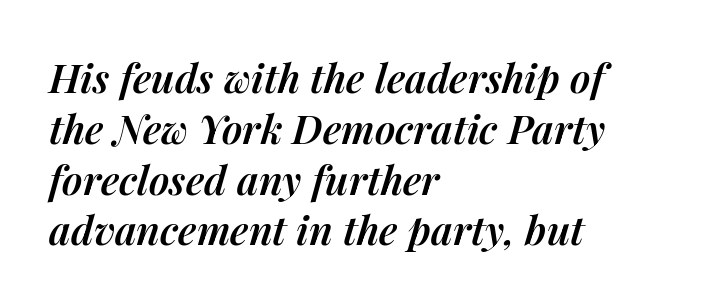
{"italic": "yes", "lean": "right", "slant_degrees": 14, "bold": "semi", "weight": "semibold", "width": "normal", "stroke_contrast": "medium", "x_height": "medium", "monospaced": "no", "underline": "no", "align": "left", "line_spacing": "normal", "line_spacing_ratio": 1.27, "letter_spacing": "normal", "letter_spacing_em": 0.0, "glyph_px": 40}
